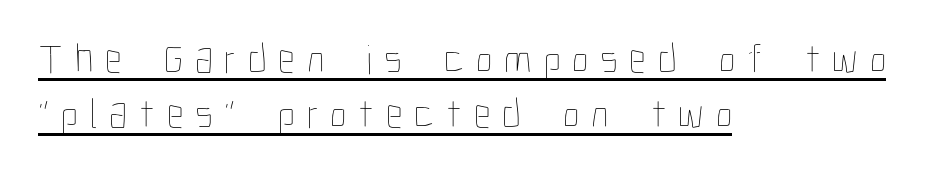
Vertical spacing — default. Does the copy run flush right? No — it runs flush left. The typesetting does not lean heavy: it is not bold. Looks like regular typesetting: each glyph gets only the width it needs.
